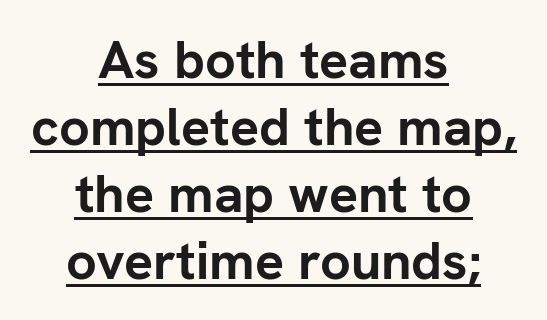
Q: Is the text bold? A: Yes.
Q: Is the text italic (slanted)? A: No, it is upright.
Q: Is the typeface a serif or a sans-serif typeface? A: Sans-serif.
Q: Is the text underlined? A: Yes.
Q: How is the paragraph aligned? A: Centered.
Q: Is the spacing between letters normal or unusually wide? A: Normal.
Q: Width (condensed, normal, or wide)? A: Normal.
Q: Stroke contrast? A: Low.
Q: x-height? A: Medium.
Q: Monospaced? A: No.
